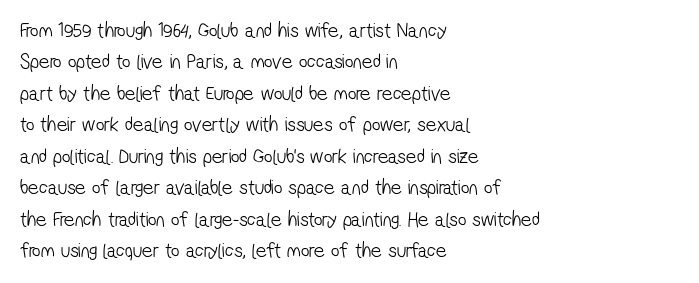
Horizontal alignment here is leftward, the default for most running prose. Inter-character spacing is left at the font's built-in metrics. The typeface has the unassuming heft of standard copy or less. Descender tails drop into unmarked territory. This sample keeps an unexceptional amount of space between lines.
